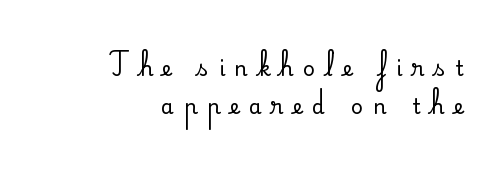
Q: Is the text italic (slanted)? A: No, it is upright.
Q: Is the text underlined? A: No.
Q: How is the paragraph aligned? A: Right-aligned.
Q: Is the spacing between letters normal or unusually wide? A: Unusually wide.
